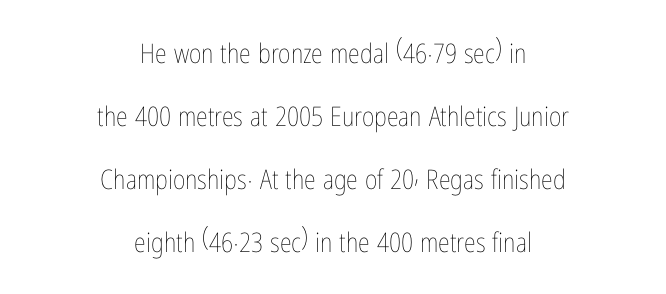
The typesetting does not lean heavy: it is not bold. What's the leading like? Stretched, with rows far apart. These lines stack symmetrically, like a column narrowing and widening about its center. Each word holds together tightly as a unit, with standard inter-letter gaps. Descenders hang freely into open space. The specimen reads as upright at a glance.
